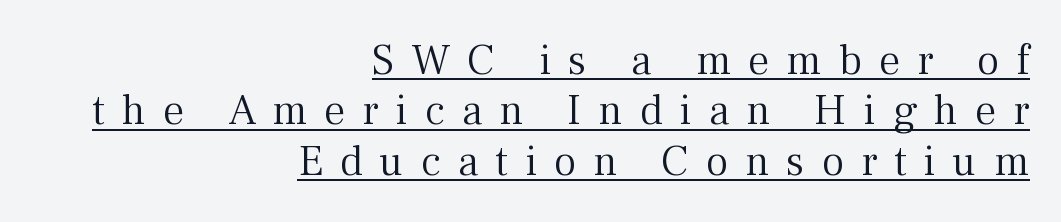
Q: Is the text bold? A: No.
Q: Is the text italic (slanted)? A: No, it is upright.
Q: Is the typeface a serif or a sans-serif typeface? A: Serif.
Q: Is the text underlined? A: Yes.
Q: How is the paragraph aligned? A: Right-aligned.
Q: Is the spacing between letters normal or unusually wide? A: Unusually wide.
Q: Width (condensed, normal, or wide)? A: Normal.
Q: Stroke contrast? A: Medium.
Q: x-height? A: Medium.
Q: Monospaced? A: No.
